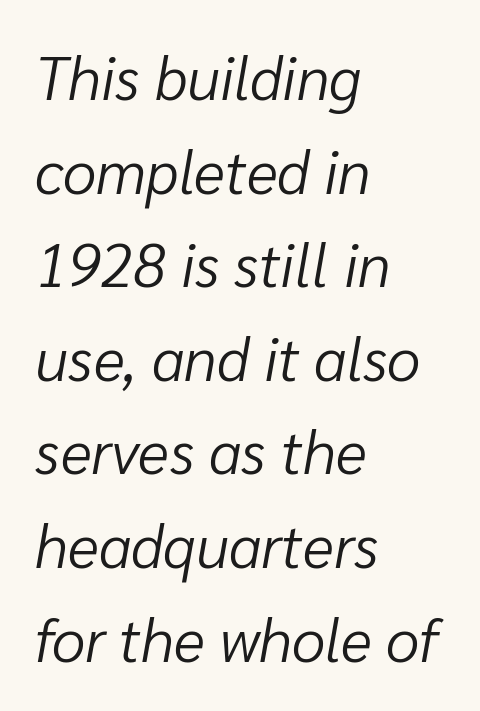
The image shows 60 px light type, italic (leaning right); set left-aligned, normal line spacing (1.56x), normal letter spacing, not underlined; low stroke contrast and a medium x-height.
